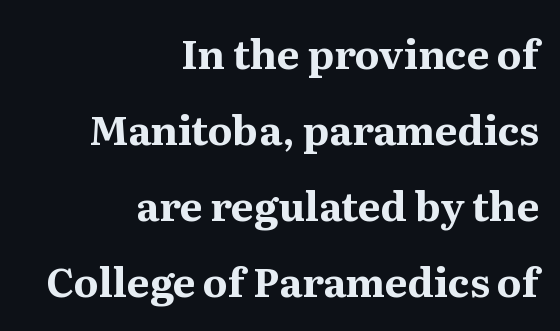
{"serif": "yes", "italic": "no", "bold": "yes", "weight": "bold", "width": "normal", "stroke_contrast": "medium", "x_height": "medium", "monospaced": "no", "underline": "no", "align": "right", "line_spacing": "loose", "line_spacing_ratio": 1.9, "letter_spacing": "normal", "letter_spacing_em": 0.0, "glyph_px": 40}
